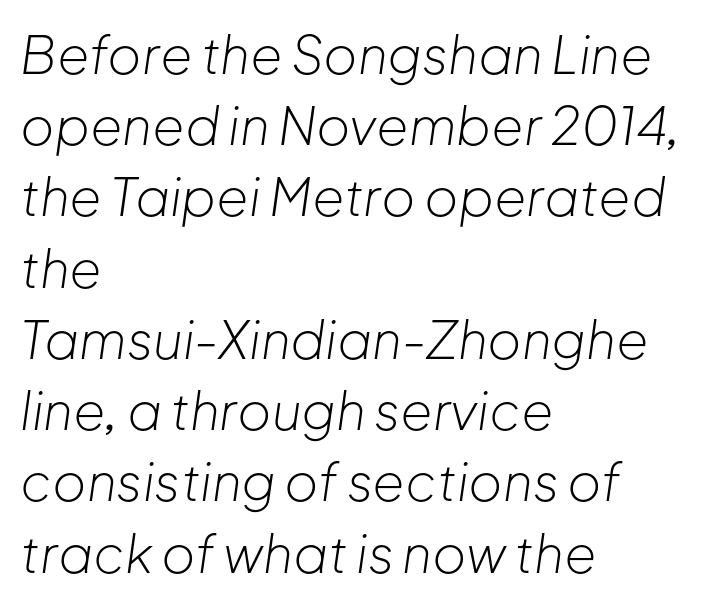
Q: Is the text bold? A: No.
Q: Is the text italic (slanted)? A: Yes, it leans right by about 8 degrees.
Q: Is the text underlined? A: No.
Q: How is the paragraph aligned? A: Left-aligned.
Q: Is the spacing between letters normal or unusually wide? A: Normal.
Q: Is the spacing between lines tight, normal or loose? A: Normal.
Q: Width (condensed, normal, or wide)? A: Normal.
Q: Stroke contrast? A: Low.
Q: x-height? A: Medium.
Q: Monospaced? A: No.
